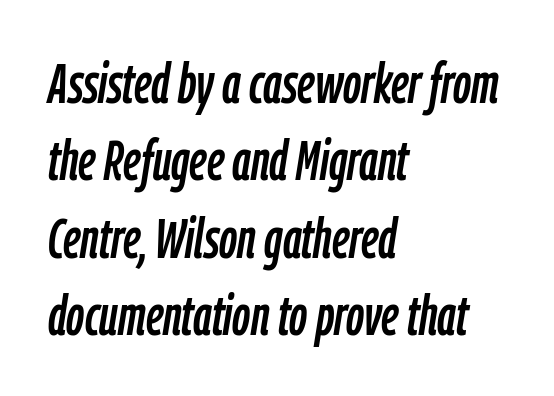
{"italic": "yes", "lean": "right", "slant_degrees": 9, "width": "condensed", "stroke_contrast": "low", "x_height": "medium", "monospaced": "no", "underline": "no", "align": "left", "line_spacing": "normal", "line_spacing_ratio": 1.38, "letter_spacing": "normal", "letter_spacing_em": 0.0, "glyph_px": 56}
